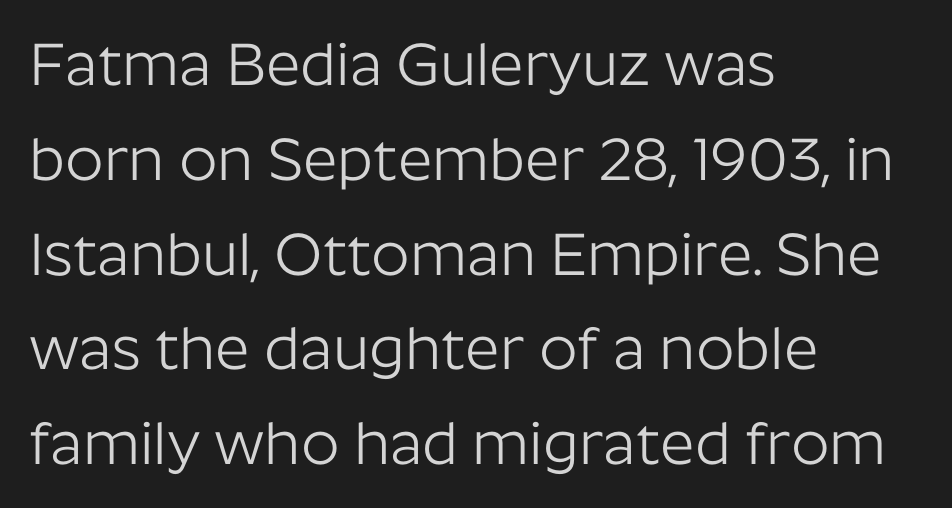
The image shows 60 px light sans-serif type, upright; set left-aligned, normal line spacing (1.58x), normal letter spacing, not underlined; low stroke contrast and a medium x-height.
